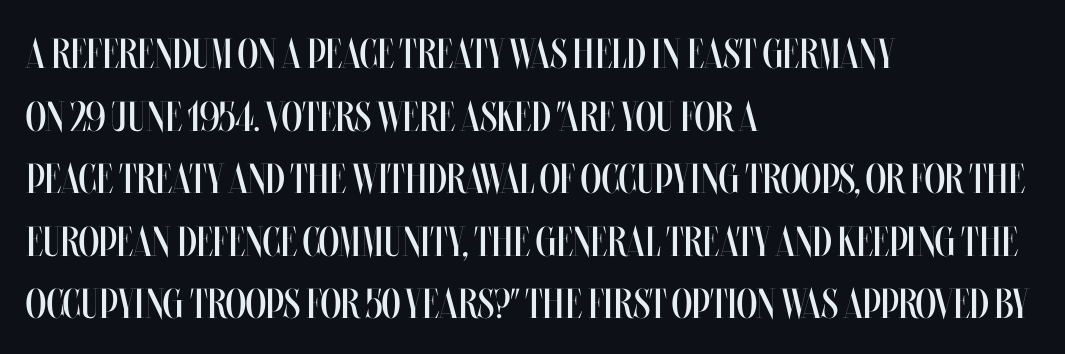
{"italic": "no", "bold": "no", "weight": "regular", "width": "condensed", "stroke_contrast": "medium", "x_height": "large", "monospaced": "no", "underline": "no", "align": "left", "line_spacing": "normal", "line_spacing_ratio": 1.49, "letter_spacing": "normal", "letter_spacing_em": 0.0, "glyph_px": 42}
